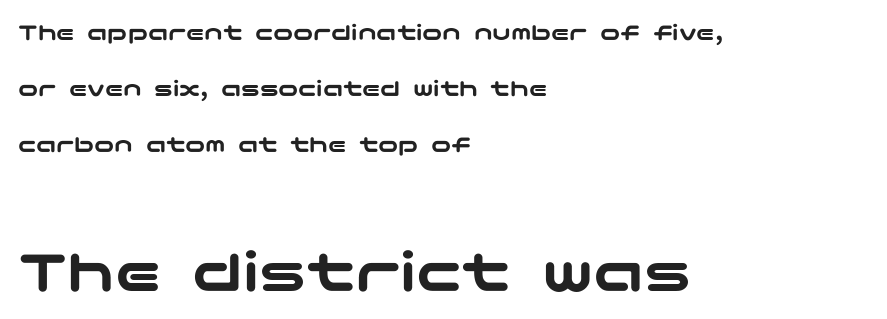
Q: Is the text italic (slanted)? A: No, it is upright.
Q: Is the typeface a serif or a sans-serif typeface? A: Sans-serif.
Q: Is the text underlined? A: No.
Q: How is the paragraph aligned? A: Left-aligned.
Q: Is the spacing between letters normal or unusually wide? A: Normal.
Q: Is the spacing between lines tight, normal or loose? A: Loose.
Q: Which block of text is set in a larger size, the first (top) or the second (bottom)? A: The second (bottom) one.
Q: Width (condensed, normal, or wide)? A: Wide.
Q: Stroke contrast? A: Low.
Q: x-height? A: Medium.
